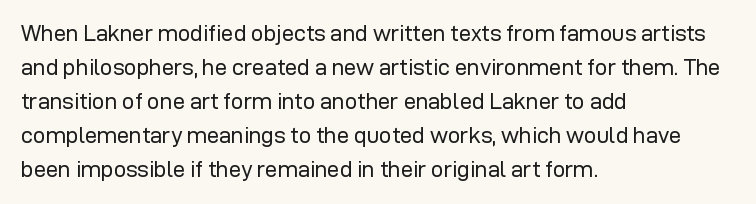
Q: Is the text bold? A: No.
Q: Is the text italic (slanted)? A: No, it is upright.
Q: Is the text underlined? A: No.
Q: How is the paragraph aligned? A: Left-aligned.
Q: Is the spacing between letters normal or unusually wide? A: Normal.
Q: Is the spacing between lines tight, normal or loose? A: Normal.
